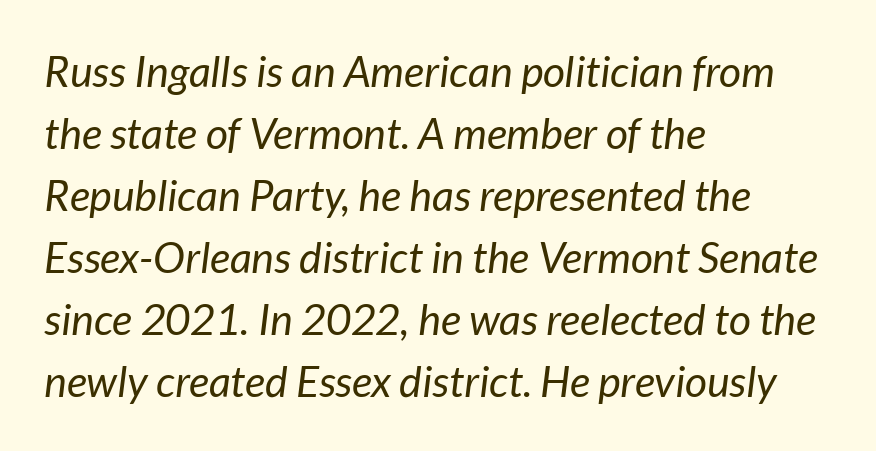
Check the space under the baseline: it is left empty. If you drew a ruler down the left edge, every line would touch it. The vertical gap from one line to the next is medium. Stem width sits at or under what a default text font uses.
